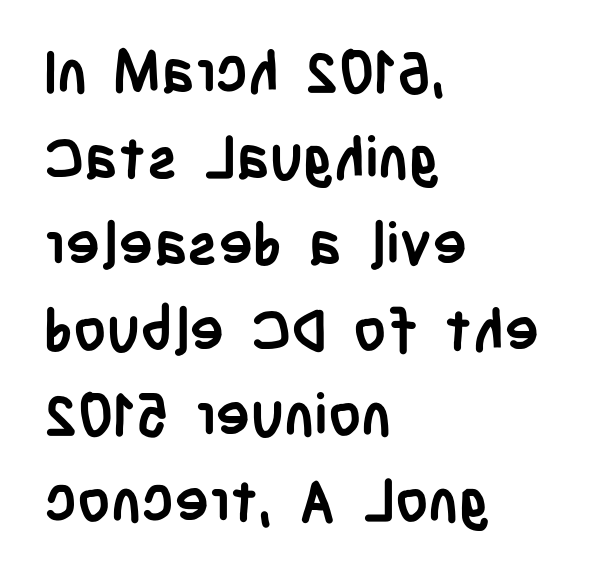
Q: Is the text bold? A: Yes.
Q: Is the text italic (slanted)? A: No, it is upright.
Q: Is the typeface a serif or a sans-serif typeface? A: Sans-serif.
Q: Is the text underlined? A: No.
Q: How is the paragraph aligned? A: Left-aligned.
Q: Is the spacing between letters normal or unusually wide? A: Normal.
Q: Is the spacing between lines tight, normal or loose? A: Normal.
Q: Width (condensed, normal, or wide)? A: Condensed.
Q: Stroke contrast? A: Low.
Q: x-height? A: Large.
Q: Monospaced? A: No.
